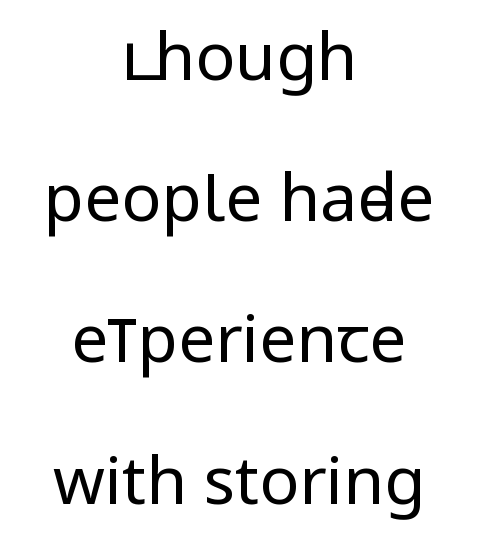
{"serif": "no", "italic": "no", "bold": "no", "weight": "regular", "width": "condensed", "stroke_contrast": "low", "x_height": "large", "monospaced": "no", "underline": "no", "align": "center", "line_spacing": "loose", "line_spacing_ratio": 2.14, "letter_spacing": "normal", "letter_spacing_em": 0.0, "glyph_px": 66}
